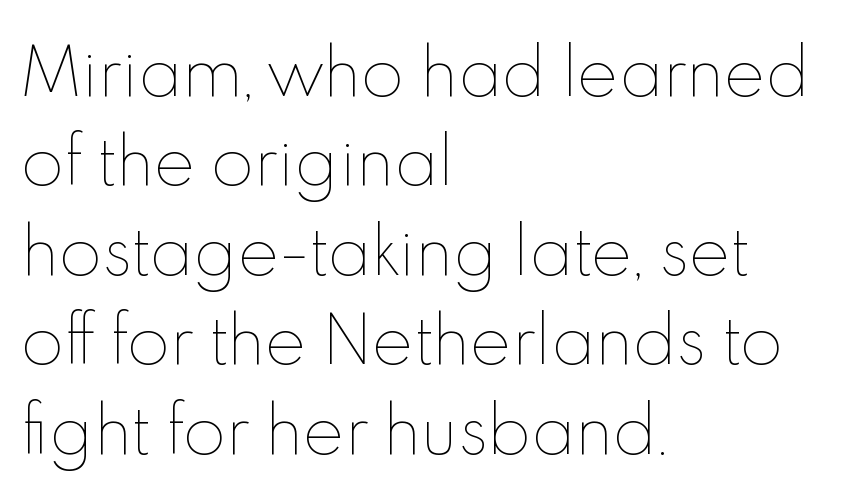
The zone under the glyphs is completely vacant. In terms of leading, this rendering sits right in the middle. The passage shown is typed in a proportional face where columns would drift. Is this a heavy cut? Hardly; it is regular or lighter.
